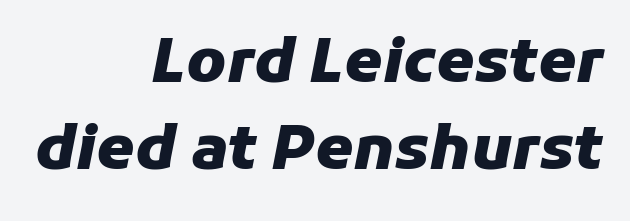
{"italic": "yes", "lean": "right", "slant_degrees": 11, "bold": "yes", "weight": "heavy", "width": "normal", "stroke_contrast": "low", "x_height": "medium", "monospaced": "no", "underline": "no", "align": "right", "line_spacing": "normal", "line_spacing_ratio": 1.42, "letter_spacing": "normal", "letter_spacing_em": 0.0, "glyph_px": 61}
